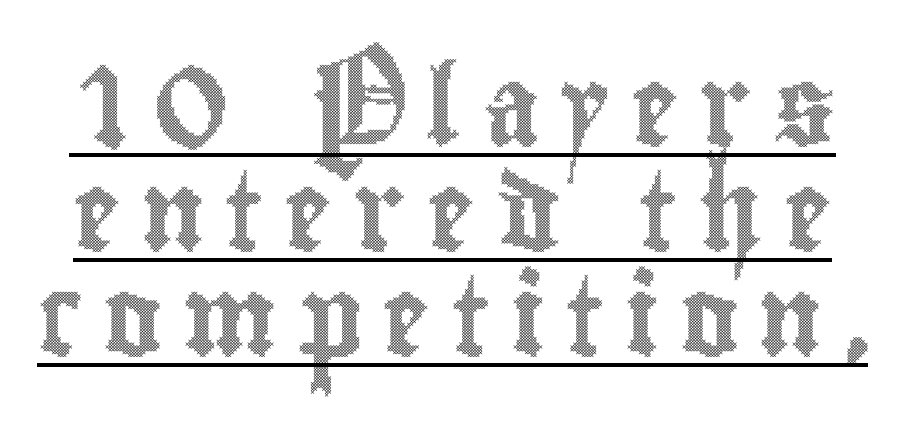
The image shows 79 px condensed type, upright; set normal line spacing (1.33x), unusually wide letter spacing (+0.26 em), underlined; a small x-height.
